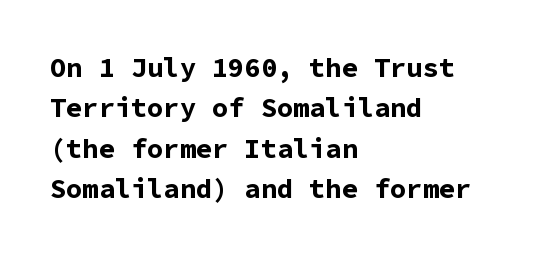
{"italic": "no", "bold": "yes", "underline": "no", "align": "left", "line_spacing": "normal", "line_spacing_ratio": 1.5, "letter_spacing": "normal", "letter_spacing_em": 0.0, "glyph_px": 27}
